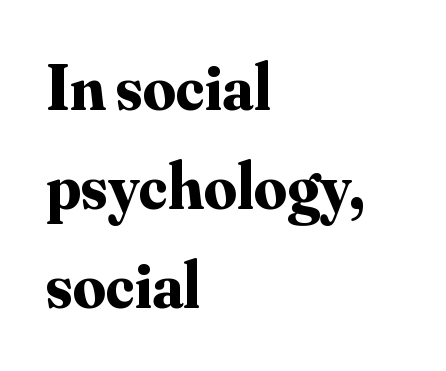
{"serif": "yes", "italic": "no", "bold": "yes", "weight": "bold", "width": "normal", "stroke_contrast": "medium", "x_height": "small", "monospaced": "no", "underline": "no", "align": "left", "line_spacing": "normal", "line_spacing_ratio": 1.52, "letter_spacing": "normal", "letter_spacing_em": 0.0, "glyph_px": 65}
